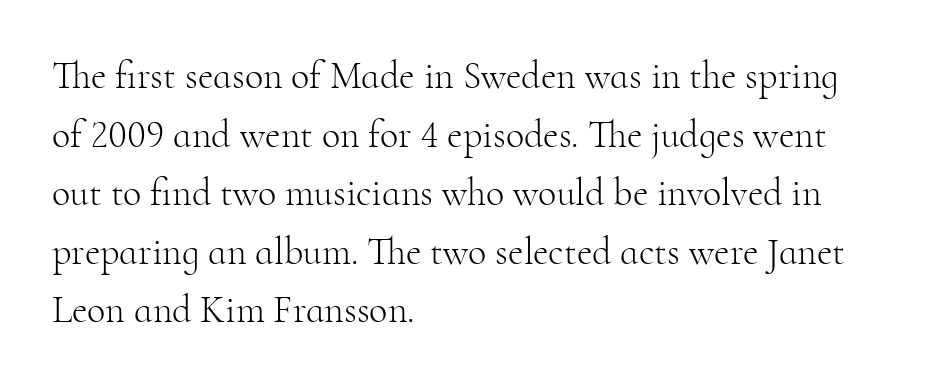
The image shows 38 px light serif type, upright; set left-aligned, normal line spacing (1.54x), normal letter spacing, not underlined; high stroke contrast and a small x-height.
